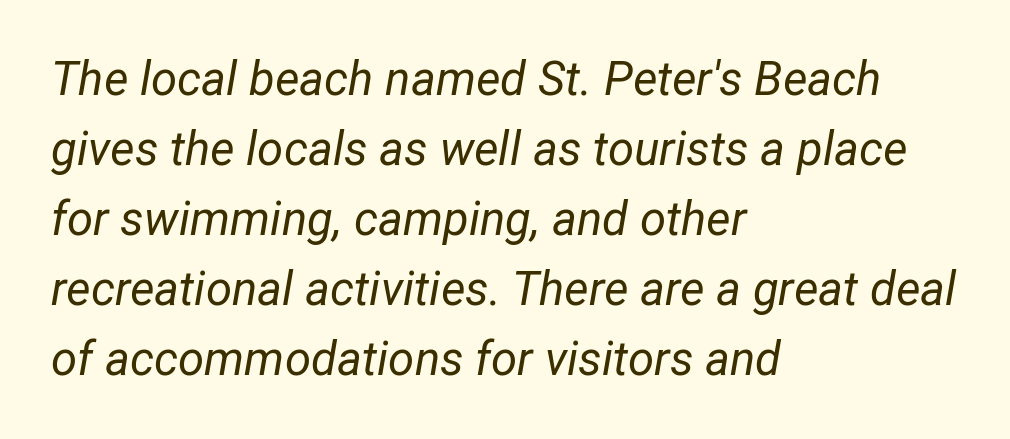
Varying glyph widths throughout — classic text-font behaviour. You could call the tracking neutral — neither tight nor loose. The specimen reads as italic at a glance. Caption: multi-line text, flush left, ragged right. Whoever set this chose a conventional vertical rhythm. Words float on clear page, feet unadorned.
